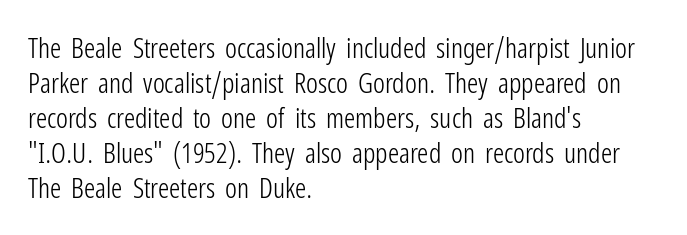
{"serif": "no", "italic": "no", "bold": "no", "weight": "light", "width": "condensed", "stroke_contrast": "low", "x_height": "medium", "monospaced": "no", "underline": "no", "align": "left", "line_spacing": "normal", "line_spacing_ratio": 1.25, "letter_spacing": "normal", "letter_spacing_em": 0.0, "glyph_px": 28}
